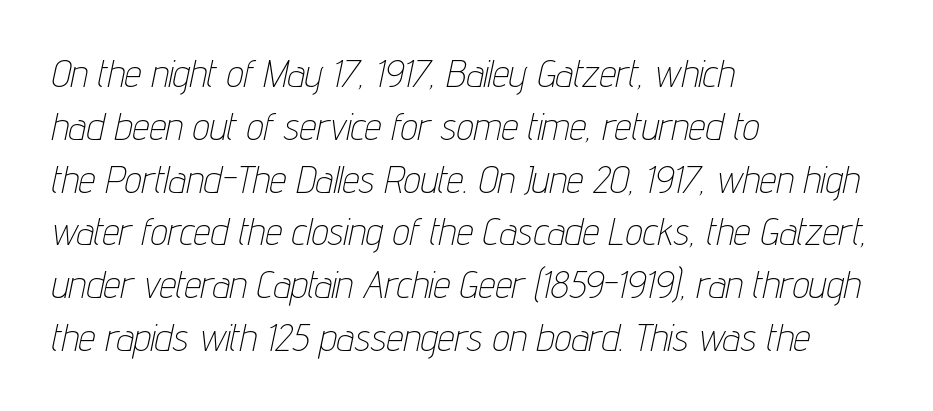
The image shows 38 px thin, condensed type, italic (leaning right); set left-aligned, normal line spacing (1.39x), normal letter spacing, not underlined; low stroke contrast and a medium x-height.
